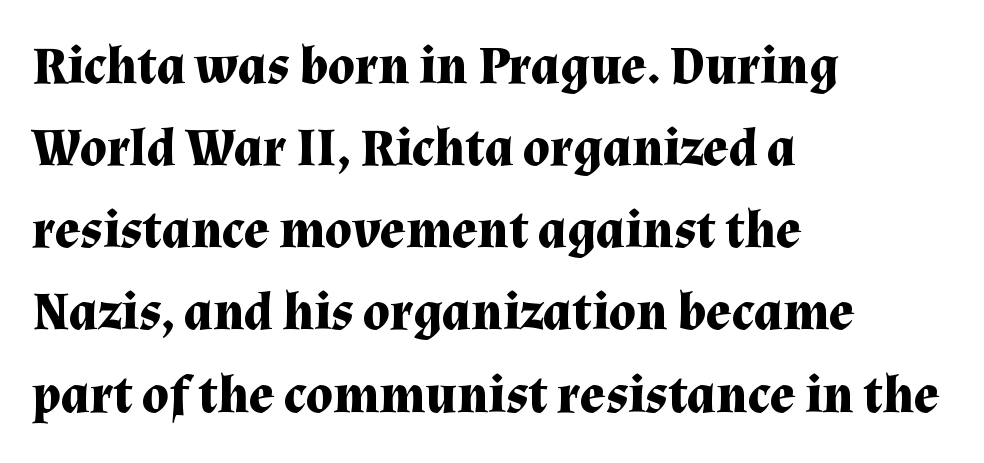
{"serif": "yes", "italic": "no", "bold": "yes", "weight": "bold", "width": "normal", "stroke_contrast": "medium", "x_height": "medium", "monospaced": "no", "underline": "no", "align": "left", "line_spacing": "normal", "line_spacing_ratio": 1.55, "letter_spacing": "normal", "letter_spacing_em": 0.0, "glyph_px": 53}
